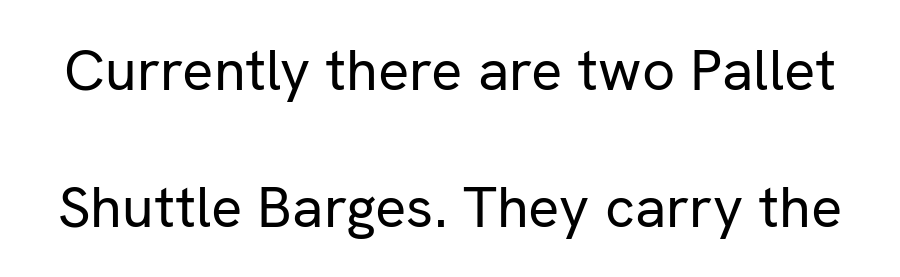
Stroke terminals: plain, sans-serif. Clear beneath every line of the passage. Standard letterfit; no display-style spreading of the glyphs. Upright lettering throughout.
